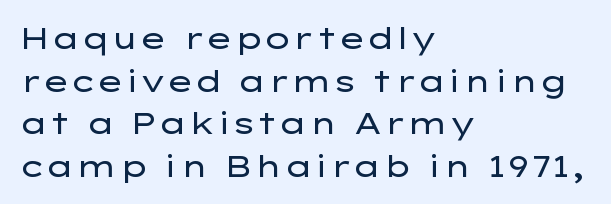
The image shows 30 px regular-weight, wide sans-serif type, upright; set left-aligned, normal line spacing (1.42x), normal letter spacing, not underlined; low stroke contrast and a medium x-height.
